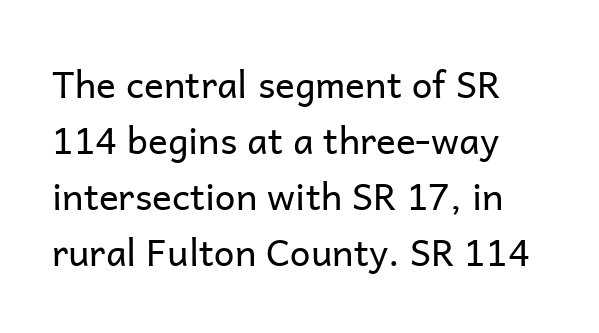
{"serif": "no", "italic": "no", "bold": "no", "weight": "regular", "width": "normal", "stroke_contrast": "low", "x_height": "medium", "monospaced": "no", "underline": "no", "line_spacing": "normal", "line_spacing_ratio": 1.51, "letter_spacing": "normal", "letter_spacing_em": 0.0, "glyph_px": 37}
